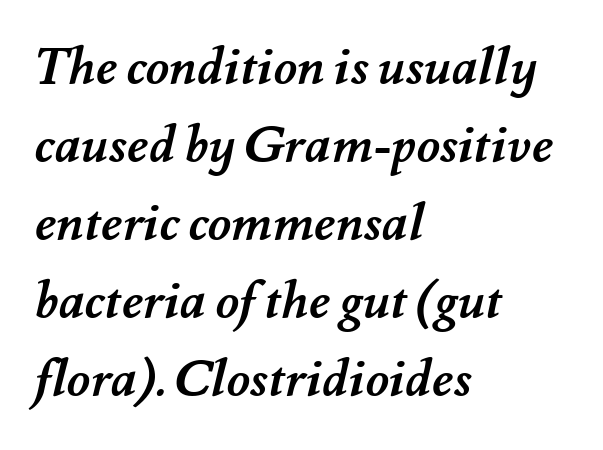
A clean baseline with only descenders dipping below it. Stroke thickness is high; the sample reads as a true bold. The letters advance in unequal steps, a hallmark of proportional type. Students, note that the glyphs here touch the page at normal intervals.
